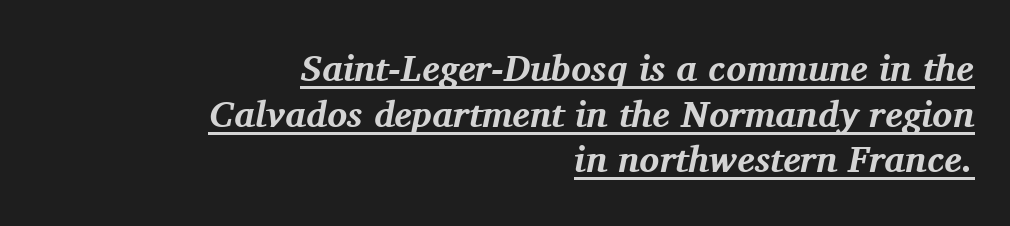
Q: Is the text bold? A: Yes.
Q: Is the text italic (slanted)? A: Yes, it leans right by about 11 degrees.
Q: Is the typeface a serif or a sans-serif typeface? A: Serif.
Q: Is the text underlined? A: Yes.
Q: How is the paragraph aligned? A: Right-aligned.
Q: Is the spacing between letters normal or unusually wide? A: Normal.
Q: Width (condensed, normal, or wide)? A: Normal.
Q: Stroke contrast? A: Medium.
Q: x-height? A: Medium.
Q: Monospaced? A: No.
